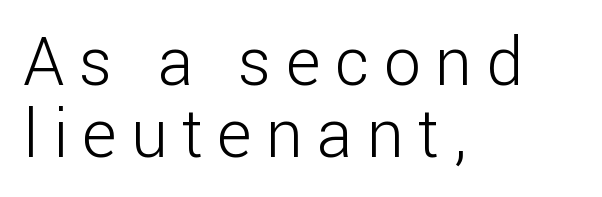
{"serif": "no", "italic": "no", "bold": "no", "weight": "light", "width": "normal", "stroke_contrast": "low", "x_height": "medium", "monospaced": "no", "underline": "no", "align": "left", "line_spacing": "tight", "line_spacing_ratio": 1.09, "letter_spacing": "wide", "letter_spacing_em": 0.22, "glyph_px": 66}
